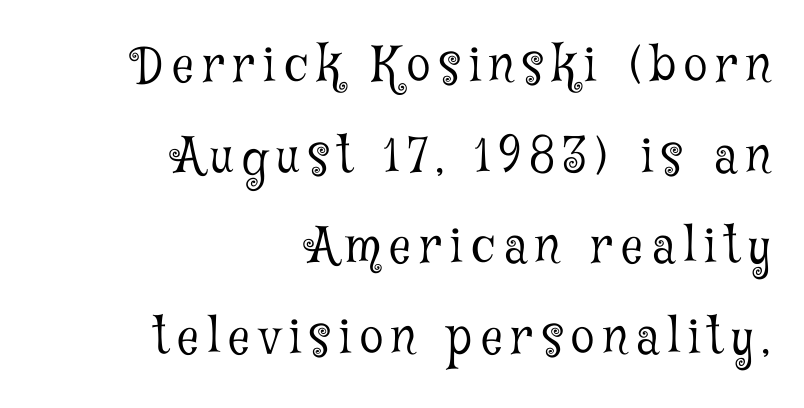
Q: Is the text bold? A: No.
Q: Is the text italic (slanted)? A: No, it is upright.
Q: Is the typeface a serif or a sans-serif typeface? A: Serif.
Q: Is the text underlined? A: No.
Q: How is the paragraph aligned? A: Right-aligned.
Q: Width (condensed, normal, or wide)? A: Condensed.
Q: Stroke contrast? A: Low.
Q: x-height? A: Medium.
Q: Monospaced? A: No.
